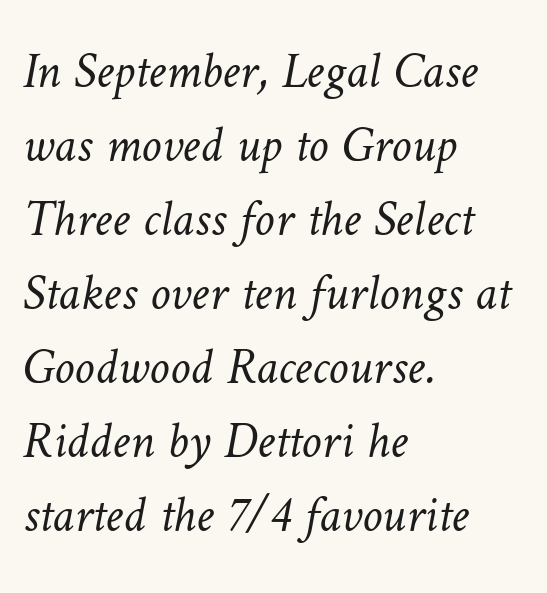
{"bold": "no", "weight": "light", "width": "normal", "stroke_contrast": "low", "x_height": "medium", "monospaced": "no", "underline": "no", "align": "left", "line_spacing": "normal", "line_spacing_ratio": 1.45, "letter_spacing": "normal", "letter_spacing_em": 0.0, "glyph_px": 51}
